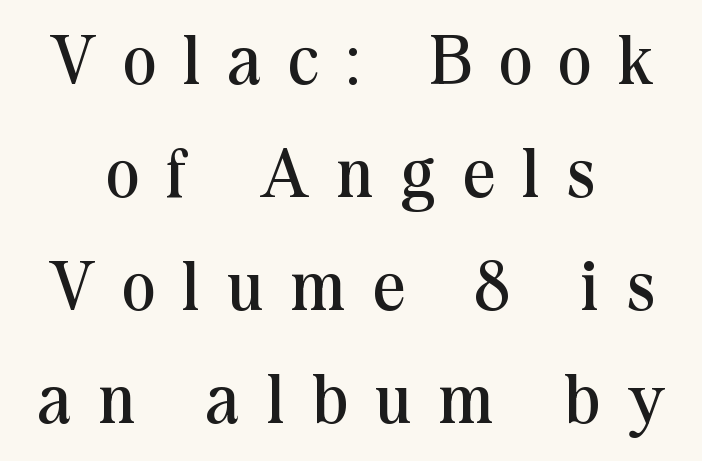
The image shows 69 px regular-weight serif type, upright; set centered, normal line spacing (1.64x), unusually wide letter spacing (+0.41 em), not underlined; medium stroke contrast and a medium x-height.
